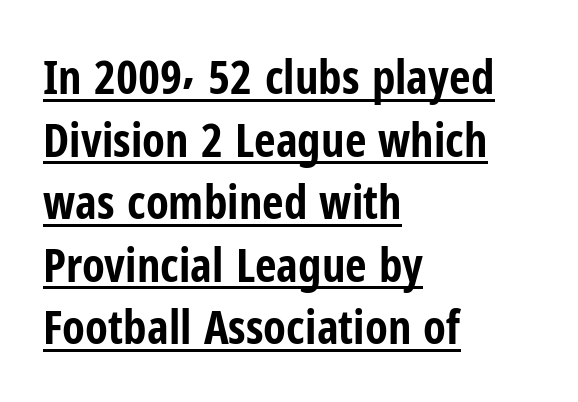
Every letter is thick-stroked: bold, no question. Which margin do the lines hug? The left one — the right edge is uneven. Think of a printed novel: that variable character pitch is what you see here. Baseline-to-baseline distance is the conventional proportion of letter height. Each line of the rendering has a horizontal stroke beneath the glyphs.
